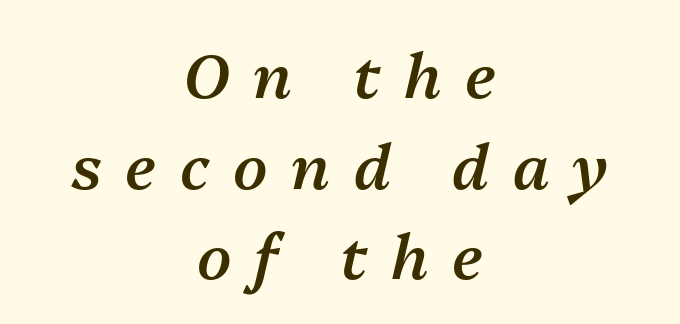
Nobody drew a line under any word here. Letter spacing: wide. Does the leading feel generous? No, just average. Each letter keeps its own natural width here, so spacing adapts to shape. Stems and bowls a touch heavier than normal — semibold.
